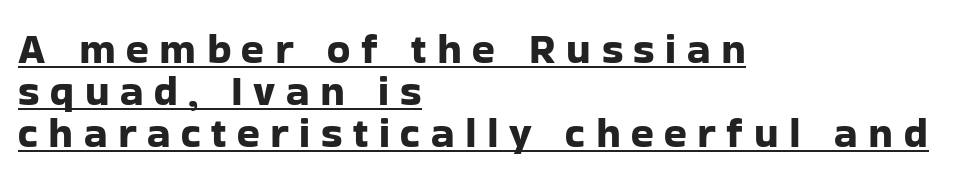
The image shows 42 px sans-serif type, upright; set left-aligned, tight line spacing (1.0x), unusually wide letter spacing (+0.25 em), underlined; low stroke contrast and a medium x-height.
